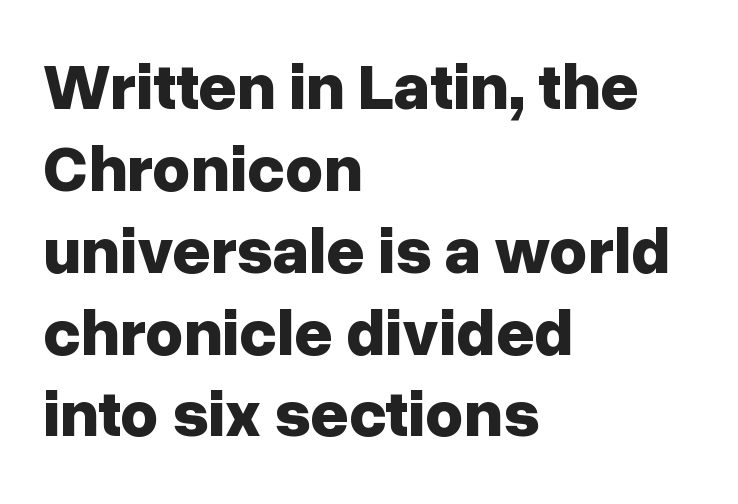
The image shows 66 px bold sans-serif type, upright; set left-aligned, line spacing 1.24x, normal letter spacing, not underlined; low stroke contrast and a medium x-height.
